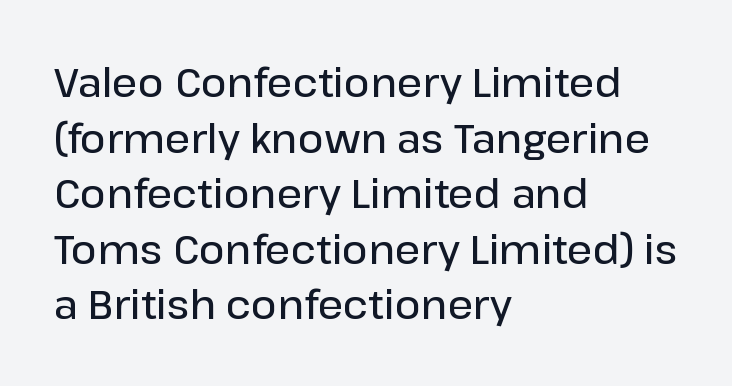
Q: Is the text bold? A: Semi-bold.
Q: Is the text italic (slanted)? A: No, it is upright.
Q: Is the typeface a serif or a sans-serif typeface? A: Sans-serif.
Q: Is the text underlined? A: No.
Q: How is the paragraph aligned? A: Left-aligned.
Q: Is the spacing between letters normal or unusually wide? A: Normal.
Q: Is the spacing between lines tight, normal or loose? A: Normal.
Q: Width (condensed, normal, or wide)? A: Normal.
Q: Stroke contrast? A: Low.
Q: x-height? A: Medium.
Q: Monospaced? A: No.
